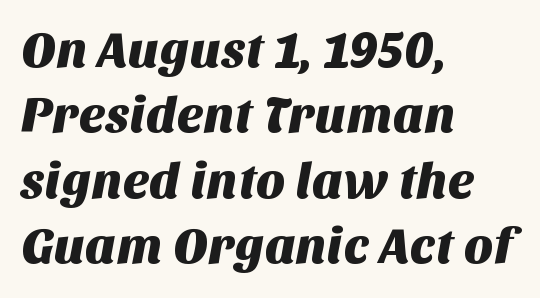
{"serif": "no", "width": "normal", "stroke_contrast": "medium", "x_height": "large", "monospaced": "no", "underline": "no", "align": "left", "line_spacing": "normal", "line_spacing_ratio": 1.31, "letter_spacing": "normal", "letter_spacing_em": 0.0, "glyph_px": 50}
